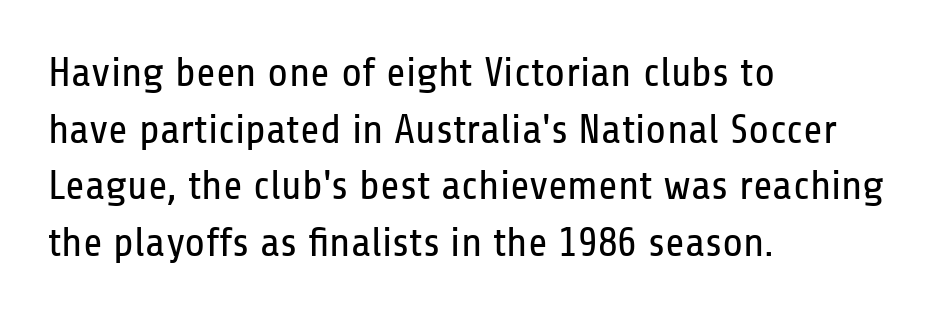
{"serif": "no", "italic": "no", "bold": "no", "weight": "regular", "width": "condensed", "stroke_contrast": "low", "x_height": "medium", "monospaced": "no", "underline": "no", "align": "left", "line_spacing": "normal", "line_spacing_ratio": 1.35, "letter_spacing": "normal", "letter_spacing_em": 0.0, "glyph_px": 42}
